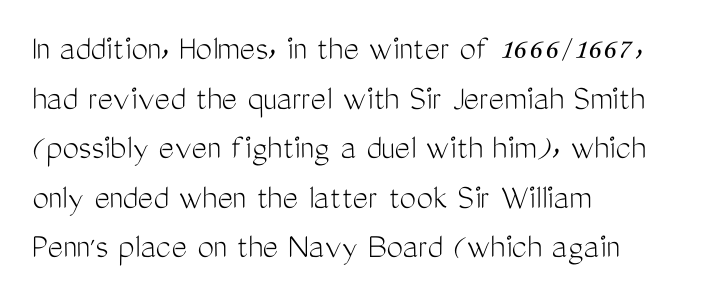
{"serif": "no", "italic": "no", "bold": "no", "weight": "light", "width": "condensed", "stroke_contrast": "medium", "x_height": "medium", "monospaced": "no", "underline": "no", "align": "left", "line_spacing": "normal", "line_spacing_ratio": 1.34, "letter_spacing": "normal", "letter_spacing_em": 0.0, "glyph_px": 37}
